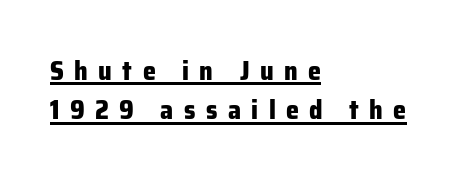
The image shows 26 px bold type, upright; set left-aligned, normal line spacing (1.51x), unusually wide letter spacing (+0.4 em), underlined.
